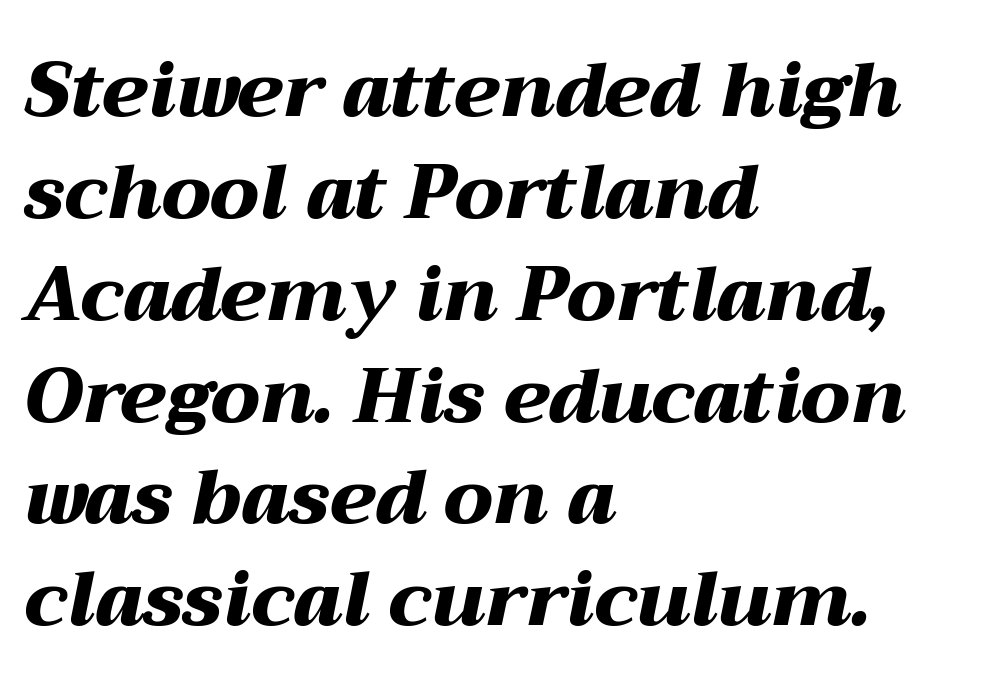
The area under the type is left untouched. In terms of letterspacing, this is plain default setting. Typeset ragged right — the left edge is the straight one. A normal amount of white space separates one row of letters from the next. Varying glyph widths throughout — classic text-font behaviour.
